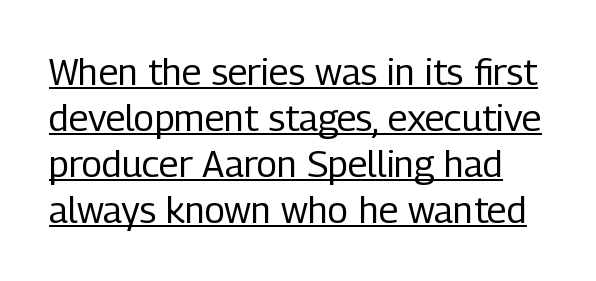
The image shows 37 px regular-weight, condensed sans-serif type, upright; set line spacing 1.24x, normal letter spacing, underlined; low stroke contrast and a medium x-height.
